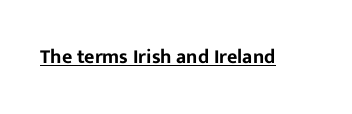
{"italic": "no", "underline": "yes", "letter_spacing": "normal", "letter_spacing_em": 0.0, "glyph_px": 20}
